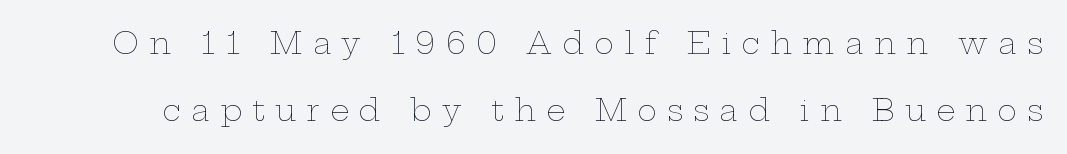
{"italic": "no", "bold": "no", "weight": "thin", "width": "wide", "stroke_contrast": "low", "x_height": "medium", "monospaced": "no", "underline": "no", "line_spacing": "loose", "line_spacing_ratio": 2.24, "letter_spacing": "wide", "letter_spacing_em": 0.34, "glyph_px": 30}
